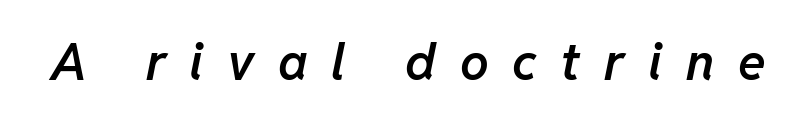
The image shows 51 px semibold type, italic (leaning right); set unusually wide letter spacing (+0.46 em), not underlined; low stroke contrast and a medium x-height.
